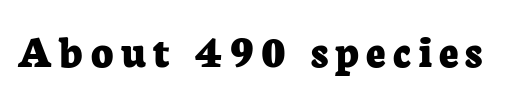
{"serif": "yes", "italic": "no", "bold": "yes", "weight": "bold", "width": "normal", "stroke_contrast": "low", "x_height": "medium", "monospaced": "no", "underline": "no", "glyph_px": 48}
